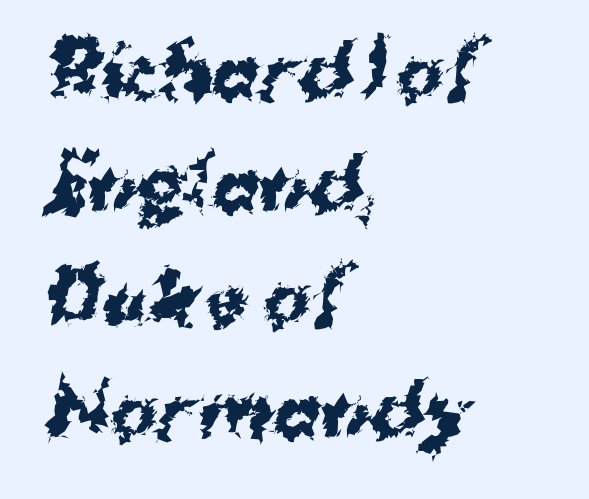
The image shows 71 px bold sans-serif type; set left-aligned, normal line spacing (1.59x), normal letter spacing, not underlined; medium stroke contrast and a medium x-height.
